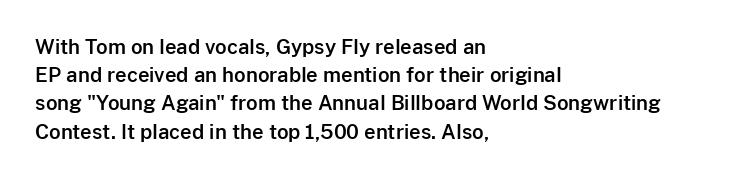
The image shows 20 px text type, upright; set left-aligned, normal line spacing (1.41x), normal letter spacing, not underlined.
